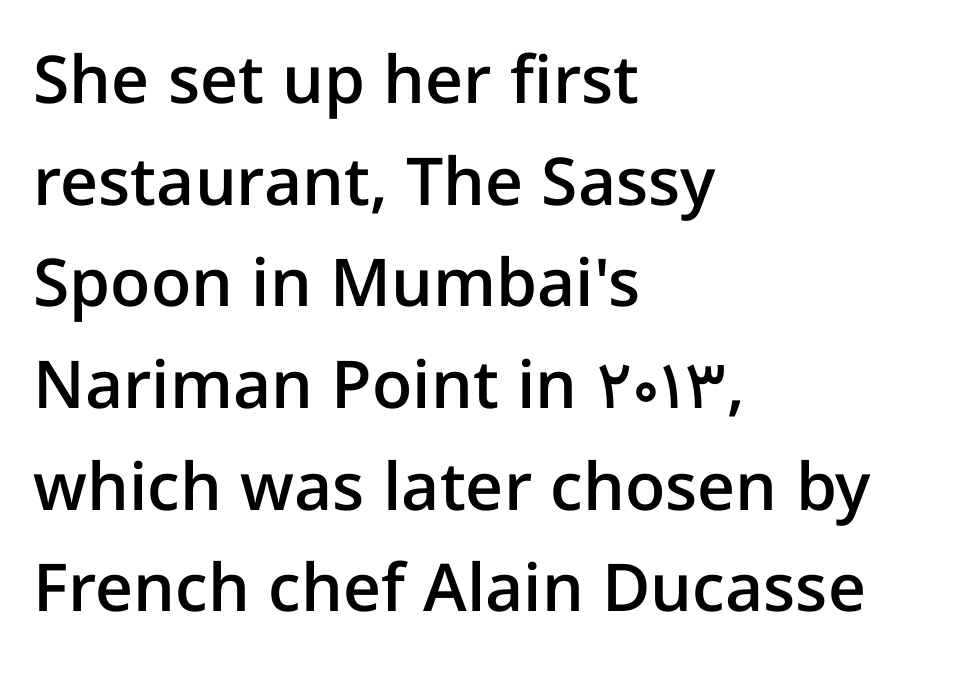
{"serif": "no", "italic": "no", "bold": "semi", "weight": "semibold", "width": "normal", "stroke_contrast": "low", "x_height": "medium", "monospaced": "no", "underline": "no", "align": "left", "line_spacing": "normal", "line_spacing_ratio": 1.54, "letter_spacing": "normal", "letter_spacing_em": 0.0, "glyph_px": 66}
